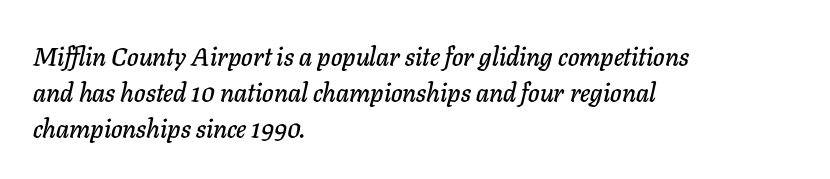
The font's italic variant was chosen for this text. The typesetter chose a ragged-right arrangement here. Clear beneath every line of the passage. Summary of vertical rhythm: regular, with standard interline spacing. There is no visible air inserted between adjacent glyphs.
